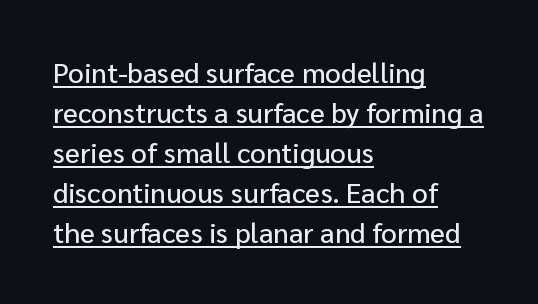
{"serif": "no", "italic": "no", "width": "normal", "stroke_contrast": "low", "x_height": "medium", "monospaced": "no", "underline": "yes", "align": "left", "line_spacing": "normal", "line_spacing_ratio": 1.43, "letter_spacing": "normal", "letter_spacing_em": 0.0, "glyph_px": 28}
